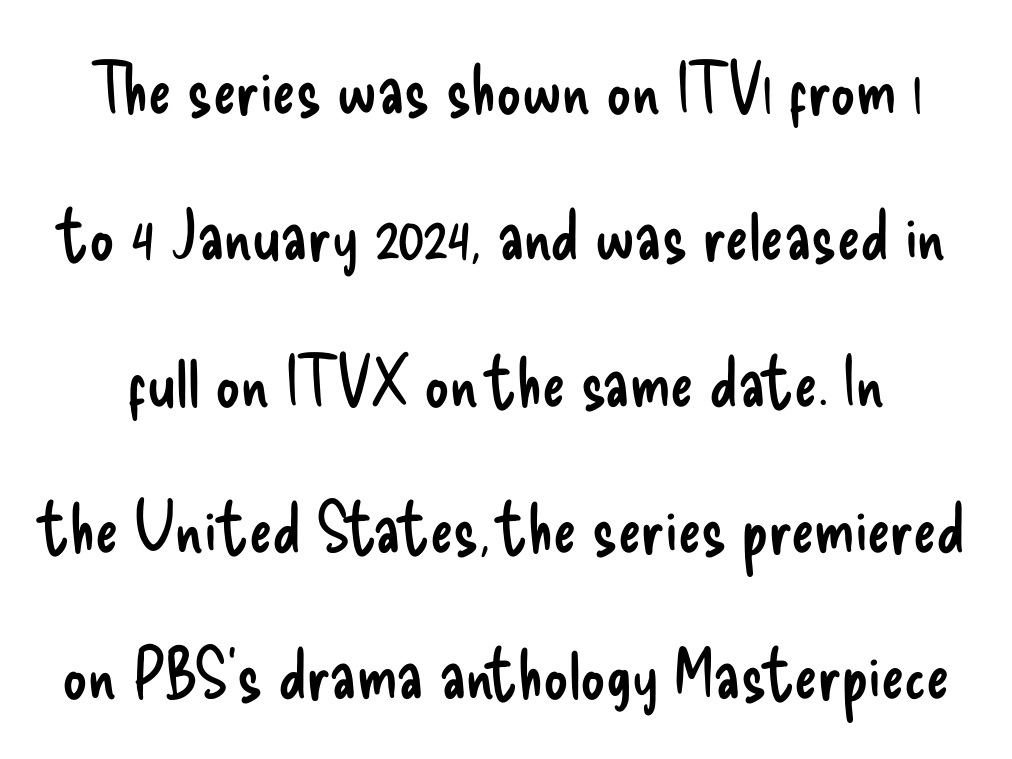
Compared with a typical body face, this is equally light or lighter still. The face used here is proportionally spaced, like ordinary book or web type. Upright lettering throughout. Glance below the letters and you will spot only blank space. Each word holds together tightly as a unit, with standard inter-letter gaps. Letterform terminals end flat and unadorned throughout the passage.
